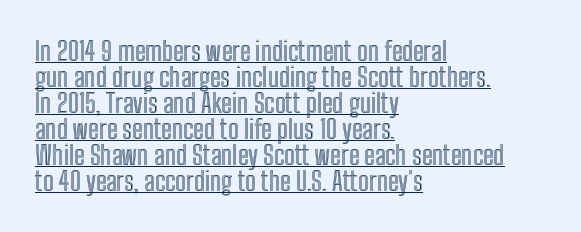
Left-aligned paragraph, ragged on the right. The glyphs are accompanied by a horizontal stroke just below them. Letter spacing: default. The lettering holds an erect, upright posture throughout.
